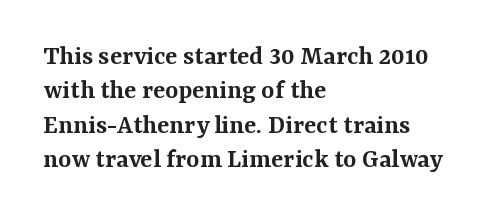
The image shows 28 px semibold serif type, upright; set left-aligned, line spacing 1.23x, normal letter spacing, not underlined; medium stroke contrast and a medium x-height.
